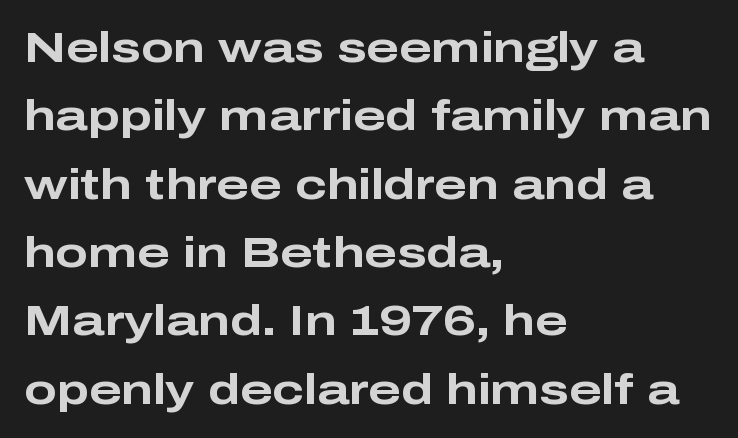
The image shows 43 px bold, wide sans-serif type, upright; set left-aligned, normal line spacing (1.59x), normal letter spacing, not underlined; low stroke contrast and a medium x-height.
